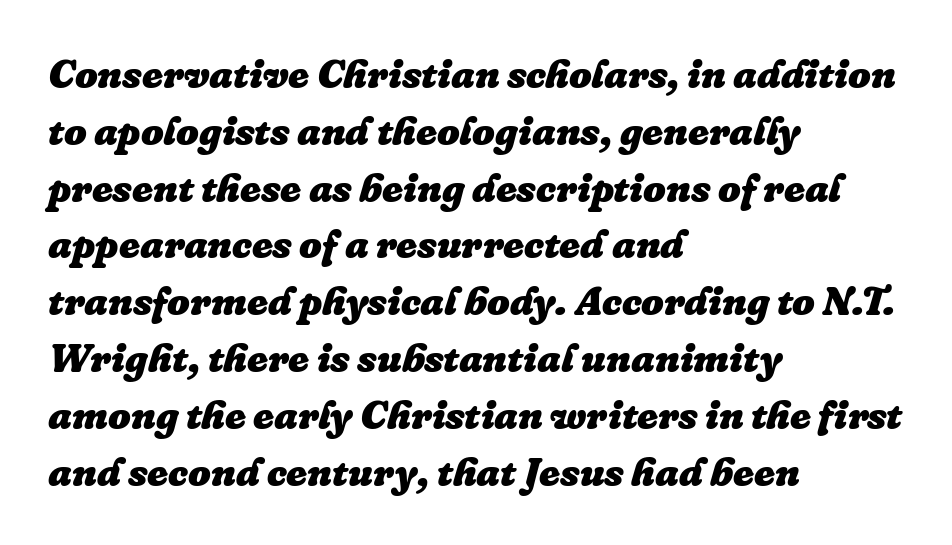
The image shows 40 px heavy type, italic (leaning right); set left-aligned, normal line spacing (1.42x), normal letter spacing, not underlined; low stroke contrast and a medium x-height.
